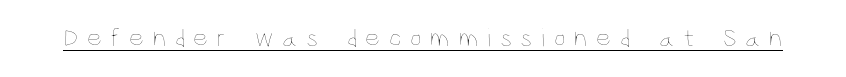
Q: Is the text bold? A: No.
Q: Is the text italic (slanted)? A: No, it is upright.
Q: Is the text underlined? A: Yes.
Q: Is the spacing between letters normal or unusually wide? A: Unusually wide.
